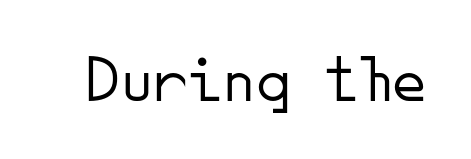
You could count columns in this text — the font is strictly monospaced. This rendering employs a face without finishing strokes, i.e., a sans-serif. This rendering features lettering with no underline. Tracking here is standard; glyphs follow each other at the usual distance. Notice how the stems are strictly vertical — no italics here. These glyphs show unthickened strokes, regular width or finer.
